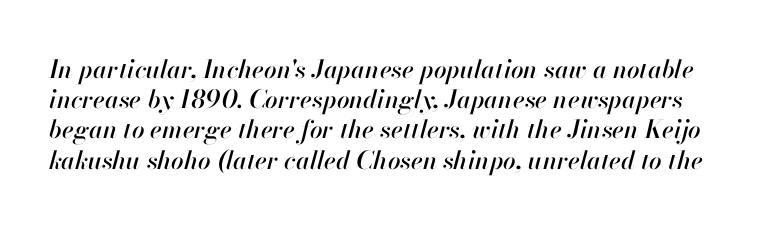
Q: Is the text italic (slanted)? A: Yes, it leans right by about 13 degrees.
Q: Is the text underlined? A: No.
Q: Is the spacing between letters normal or unusually wide? A: Normal.
